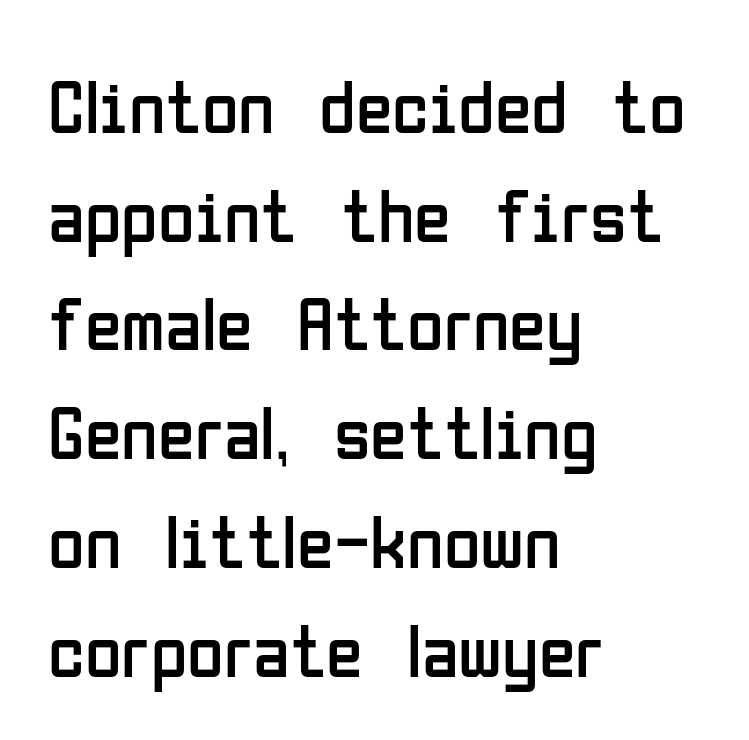
Think of a printed novel: that variable character pitch is what you see here. Tracking here is standard; glyphs follow each other at the usual distance. The font is comparable to plain body text, perhaps lighter. Ascenders rise straight up at ninety degrees. Teacher's note: observe the even left margin — that is flush-left alignment.
